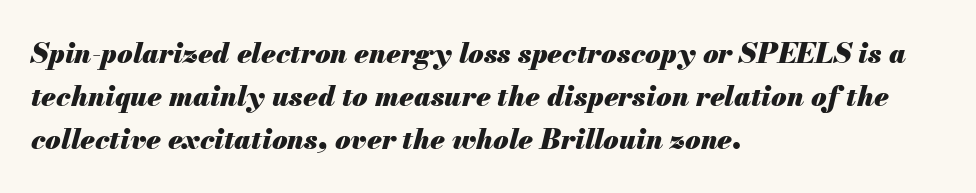
The image shows 28 px heavy type, italic (leaning right); set left-aligned, normal line spacing (1.54x), normal letter spacing, not underlined; medium stroke contrast and a small x-height.
